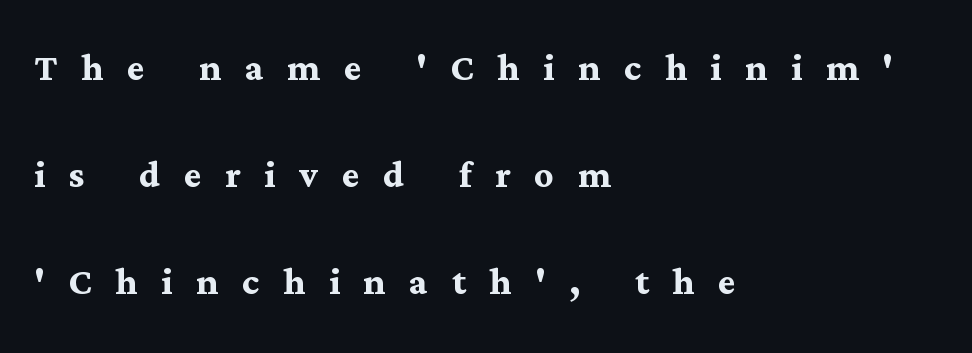
How are the letters spaced? Widely, with obvious added tracking. Caption: multi-line text, flush left, ragged right. The words here are not underlined. The lettering holds an erect, upright posture throughout.
